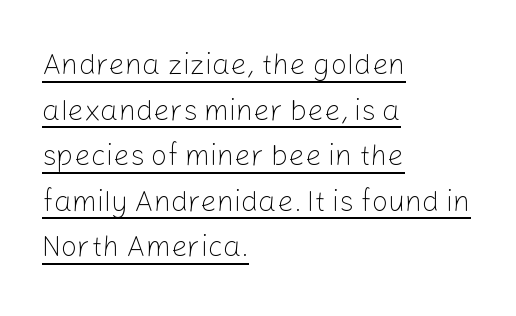
Observe the ordinary spacing: letters are neighbours, not strangers. The passage is arranged the way most books set body copy — flush left. This is roman type, the default non-slanted kind. Summary of weight: not heavy and not bold. This is underlined copy, the kind a proofreader might mark for attention. The glyphs in this specimen are sans serif.
